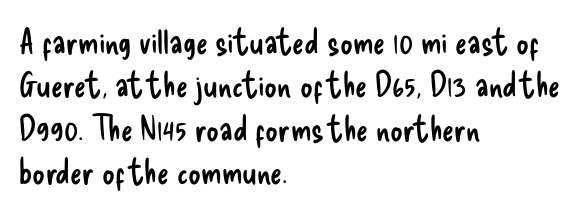
Q: Is the text bold? A: No.
Q: Is the text italic (slanted)? A: No, it is upright.
Q: Is the typeface a serif or a sans-serif typeface? A: Sans-serif.
Q: Is the text underlined? A: No.
Q: How is the paragraph aligned? A: Left-aligned.
Q: Is the spacing between letters normal or unusually wide? A: Normal.
Q: Width (condensed, normal, or wide)? A: Condensed.
Q: Stroke contrast? A: Low.
Q: x-height? A: Small.
Q: Monospaced? A: No.
